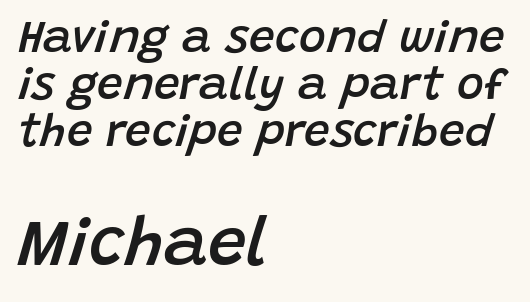
How heavy is the stroke? Medium-heavy — a semibold, shy of bold. Do the characters align in a grid? No, the font is proportional. The following chunk of copy outweighs the initial chunk in type size. Horizontally, the lines are justified to the leading edge only.
